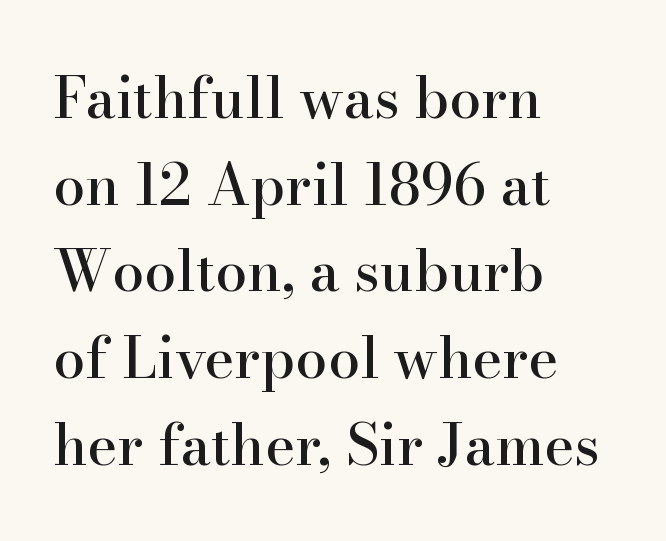
Character widths vary here, with narrow letters taking less room than wide ones. How would I describe the line gaps? Plain and ordinary. The gaps between neighbouring characters are ordinary and unremarkable. Vertical strokes here are truly vertical. The typeface chosen for these lines features serifs. The typesetter chose a ragged-right arrangement here.
